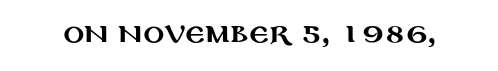
The image shows 26 px text type, upright; set normal letter spacing, not underlined.
